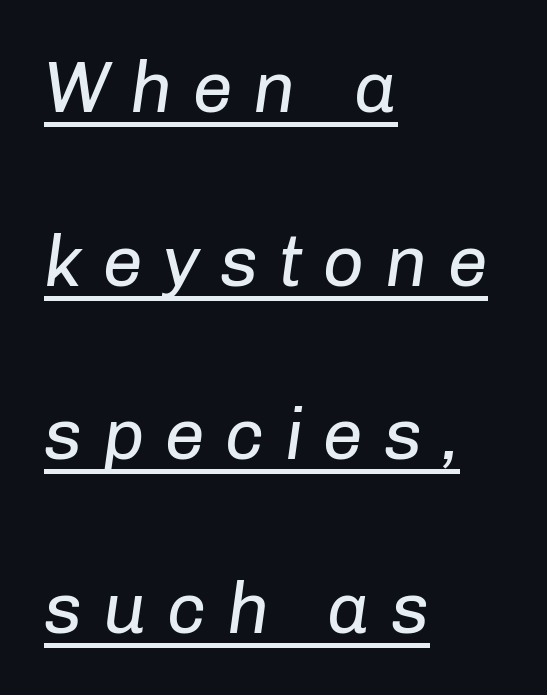
Q: Is the text bold? A: No.
Q: Is the text italic (slanted)? A: Yes, it leans right by about 8 degrees.
Q: Is the text underlined? A: Yes.
Q: How is the paragraph aligned? A: Left-aligned.
Q: Is the spacing between letters normal or unusually wide? A: Unusually wide.
Q: Is the spacing between lines tight, normal or loose? A: Loose.
Q: Width (condensed, normal, or wide)? A: Normal.
Q: Stroke contrast? A: Low.
Q: x-height? A: Medium.
Q: Monospaced? A: No.
